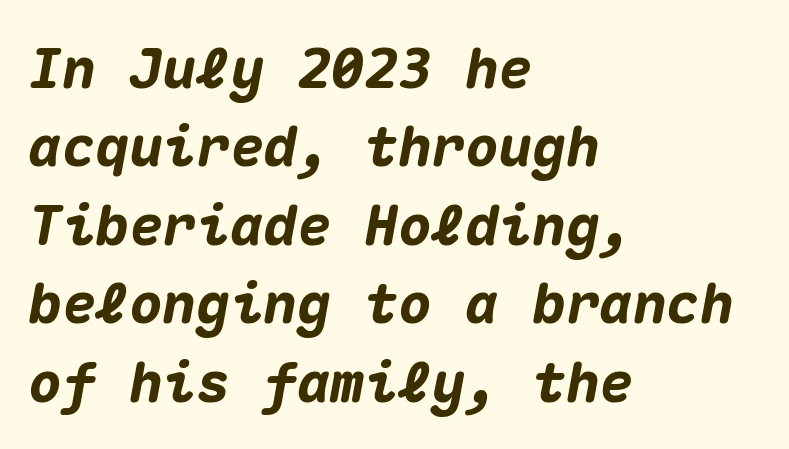
The image shows 56 px heavy type, italic (leaning right), monospaced; set left-aligned, normal line spacing (1.4x), normal letter spacing, not underlined; medium stroke contrast and a medium x-height.
